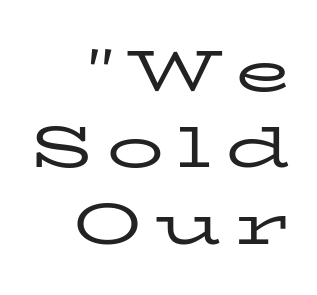
The image shows 57 px regular-weight, wide serif type, upright; set right-aligned, normal line spacing (1.34x), unusually wide letter spacing (+0.23 em), not underlined; low stroke contrast and a medium x-height.
